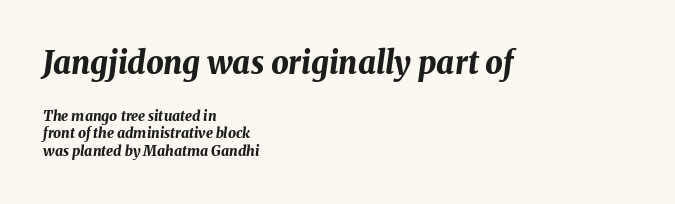
Q: Is the text bold? A: Yes.
Q: Is the text italic (slanted)? A: Yes, it leans right by about 8 degrees.
Q: Is the text underlined? A: No.
Q: How is the paragraph aligned? A: Left-aligned.
Q: Is the spacing between letters normal or unusually wide? A: Normal.
Q: Is the spacing between lines tight, normal or loose? A: Normal.
Q: Which block of text is set in a larger size, the first (top) or the second (bottom)? A: The first (top) one.
Q: Width (condensed, normal, or wide)? A: Normal.
Q: Stroke contrast? A: Medium.
Q: x-height? A: Medium.
Q: Monospaced? A: No.
